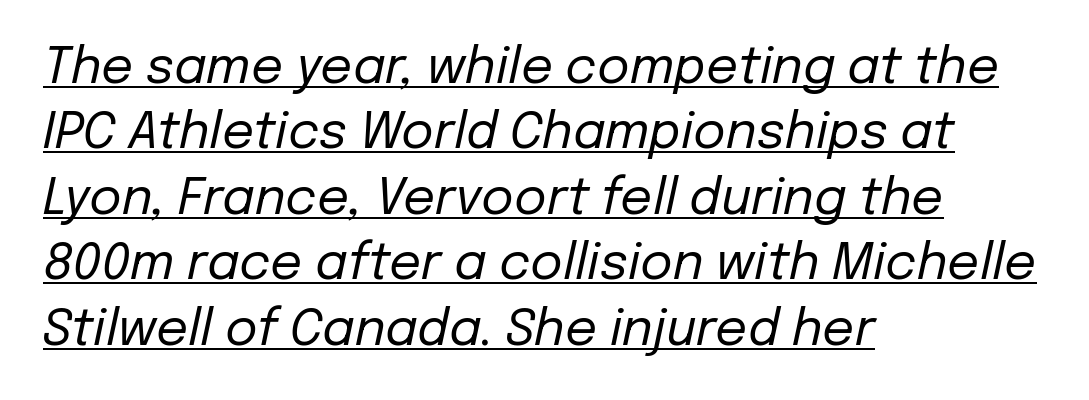
The gaps between neighbouring characters are ordinary and unremarkable. A classic flush-left, rag-right setting is used for this passage. How would I describe the line gaps? Plain and ordinary. If you drew a line through each stem, it would be angled. This sample carries an underscore along the baseline area. The typeface has the unassuming heft of standard copy or less.
